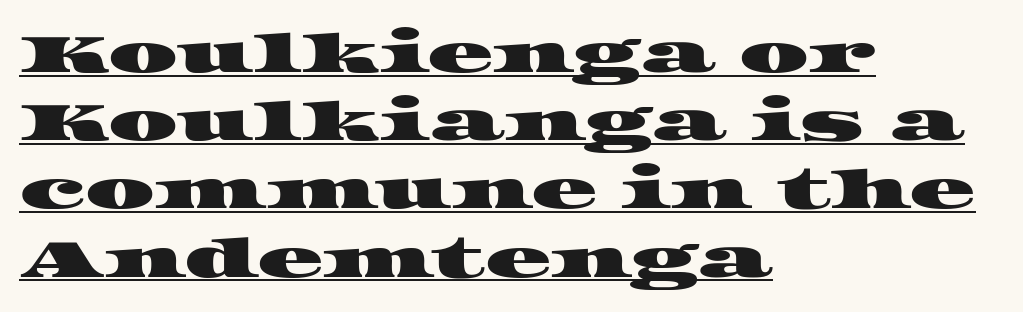
Q: Is the typeface a serif or a sans-serif typeface? A: Serif.
Q: Is the text underlined? A: Yes.
Q: How is the paragraph aligned? A: Left-aligned.
Q: Is the spacing between letters normal or unusually wide? A: Normal.
Q: Width (condensed, normal, or wide)? A: Wide.
Q: Stroke contrast? A: High.
Q: x-height? A: Large.
Q: Monospaced? A: No.
